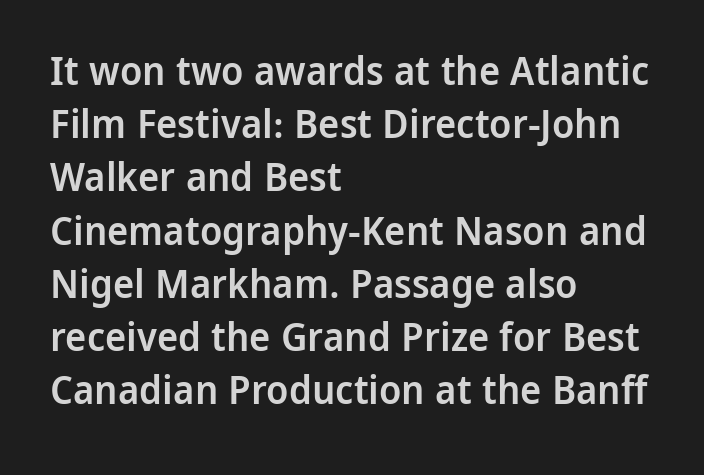
{"serif": "no", "italic": "no", "bold": "semi", "weight": "semibold", "width": "normal", "stroke_contrast": "low", "x_height": "medium", "monospaced": "no", "underline": "no", "align": "left", "line_spacing": "normal", "line_spacing_ratio": 1.33, "letter_spacing": "normal", "letter_spacing_em": 0.0, "glyph_px": 40}
